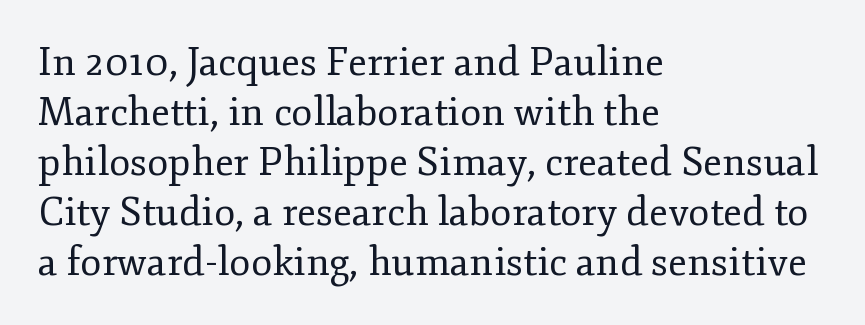
{"serif": "yes", "italic": "no", "bold": "no", "weight": "regular", "width": "normal", "stroke_contrast": "low", "x_height": "small", "monospaced": "no", "underline": "no", "align": "left", "line_spacing": "normal", "line_spacing_ratio": 1.28, "letter_spacing": "normal", "letter_spacing_em": 0.0, "glyph_px": 39}
